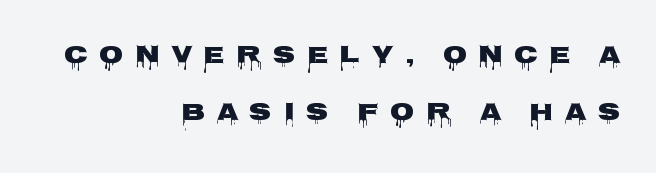
The image shows 25 px text type, upright; set right-aligned, loose line spacing (2.29x), unusually wide letter spacing (+0.45 em), not underlined.
